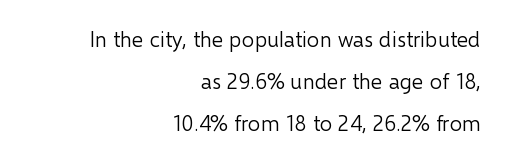
Q: Is the text bold? A: No.
Q: Is the text italic (slanted)? A: No, it is upright.
Q: Is the text underlined? A: No.
Q: How is the paragraph aligned? A: Right-aligned.
Q: Is the spacing between letters normal or unusually wide? A: Normal.
Q: Is the spacing between lines tight, normal or loose? A: Loose.
